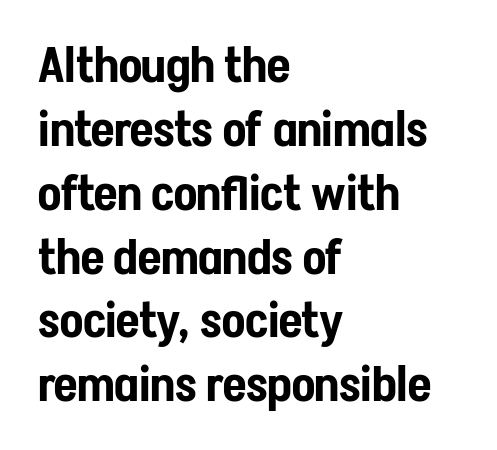
The image shows 48 px condensed sans-serif type, upright; set left-aligned, normal line spacing (1.33x), normal letter spacing, not underlined; low stroke contrast and a medium x-height.
